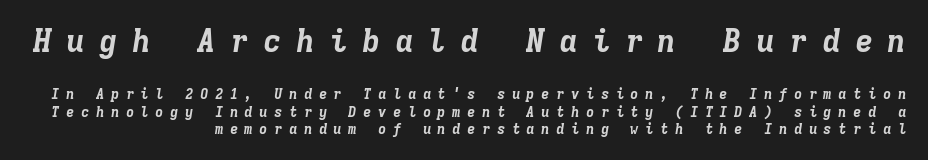
Q: Is the text bold? A: Yes.
Q: Is the text italic (slanted)? A: Yes, it leans right by about 9 degrees.
Q: Is the text underlined? A: No.
Q: How is the paragraph aligned? A: Right-aligned.
Q: Is the spacing between letters normal or unusually wide? A: Unusually wide.
Q: Which block of text is set in a larger size, the first (top) or the second (bottom)? A: The first (top) one.
Q: Width (condensed, normal, or wide)? A: Normal.
Q: Stroke contrast? A: Low.
Q: x-height? A: Medium.
Q: Monospaced? A: Yes.
